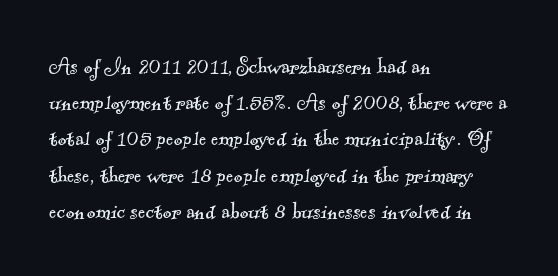
Q: Is the text bold? A: No.
Q: Is the text underlined? A: No.
Q: How is the paragraph aligned? A: Left-aligned.
Q: Is the spacing between letters normal or unusually wide? A: Normal.
Q: Is the spacing between lines tight, normal or loose? A: Normal.
